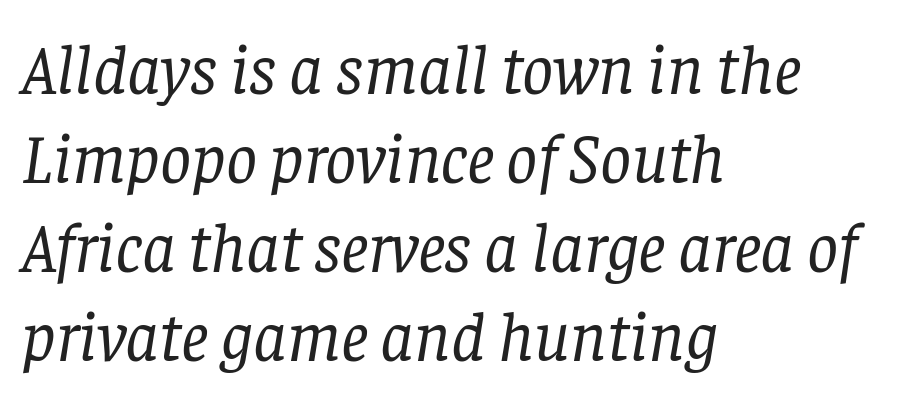
Horizontal alignment here is leftward, the default for most running prose. Observe the lean: these are italic letterforms. Underlining? Definitely not there. The type family on display is of the serif kind.
